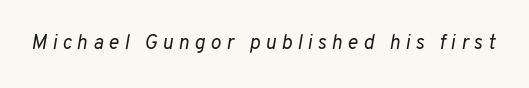
{"italic": "yes", "lean": "right", "slant_degrees": 10, "bold": "no", "underline": "no", "letter_spacing": "wide", "letter_spacing_em": 0.26, "glyph_px": 20}
